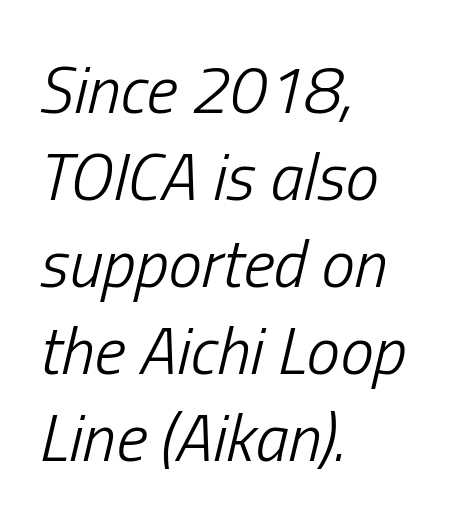
The image shows 67 px light, condensed type, italic (leaning right); set left-aligned, normal line spacing (1.3x), normal letter spacing, not underlined; low stroke contrast and a medium x-height.
